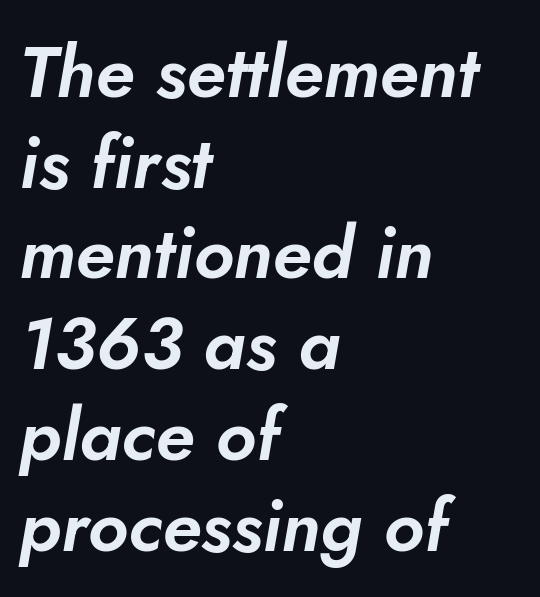
Q: Is the text italic (slanted)? A: Yes, it leans right by about 5 degrees.
Q: Is the text underlined? A: No.
Q: How is the paragraph aligned? A: Left-aligned.
Q: Is the spacing between letters normal or unusually wide? A: Normal.
Q: Is the spacing between lines tight, normal or loose? A: Normal.
Q: Width (condensed, normal, or wide)? A: Normal.
Q: Stroke contrast? A: Low.
Q: x-height? A: Small.
Q: Monospaced? A: No.
